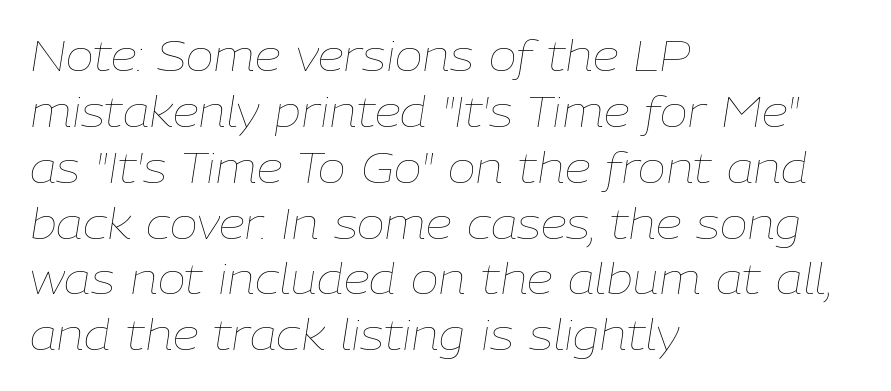
Successive baselines arrive at the customary interval. This rendering leaves character spacing at its baseline value. The paragraph shown leans on its left margin. A typesetter would call this proportional, since set widths differ per character. The typography opts for an oblique posture over an upright one. The foot of each line stays bare and open.
